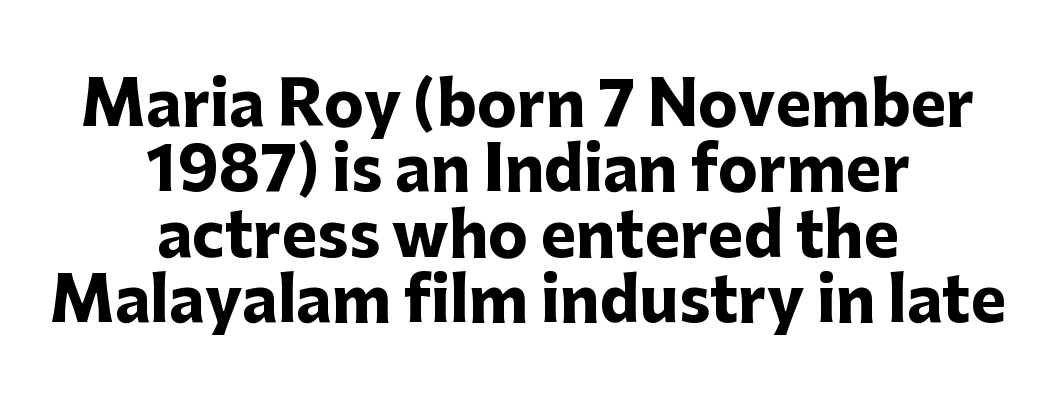
Q: Is the text bold? A: Yes.
Q: Is the text italic (slanted)? A: No, it is upright.
Q: Is the typeface a serif or a sans-serif typeface? A: Sans-serif.
Q: Is the text underlined? A: No.
Q: How is the paragraph aligned? A: Centered.
Q: Is the spacing between letters normal or unusually wide? A: Normal.
Q: Is the spacing between lines tight, normal or loose? A: Tight.
Q: Width (condensed, normal, or wide)? A: Normal.
Q: Stroke contrast? A: Low.
Q: x-height? A: Medium.
Q: Monospaced? A: No.
